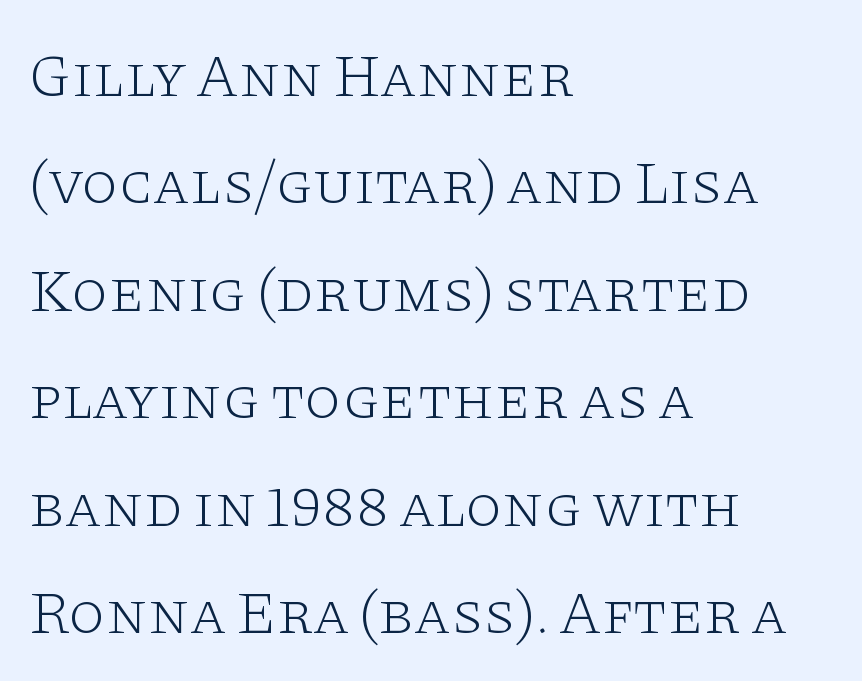
{"serif": "yes", "italic": "no", "bold": "no", "weight": "light", "width": "wide", "stroke_contrast": "low", "x_height": "large", "monospaced": "no", "underline": "no", "align": "left", "line_spacing_ratio": 1.79, "letter_spacing": "normal", "letter_spacing_em": 0.0, "glyph_px": 60}
